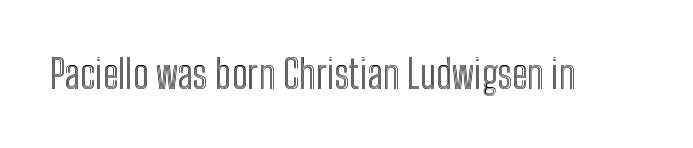
Letters rest on an invisible, unmarked baseline. Standard letterfit; no display-style spreading of the glyphs. The face used here is proportionally spaced, like ordinary book or web type. Tall strokes in this sample are plumb rather than angled.
